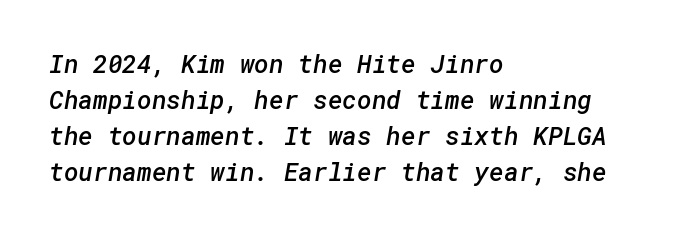
The line texture is even and compact thanks to regular tracking. Notice how the passage keeps a crisp vertical edge on the left only. Slightly chunky letters — semibold, I'd say, not full bold. If you measured baseline to baseline, you'd find a middling distance. A clean baseline with only descenders dipping below it.
